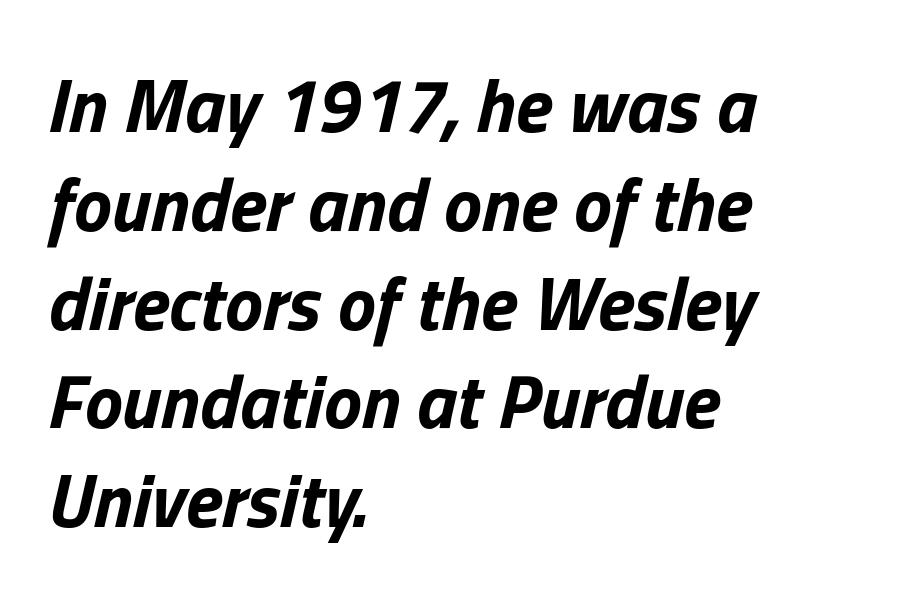
{"italic": "yes", "lean": "right", "slant_degrees": 13, "bold": "yes", "weight": "bold", "width": "normal", "stroke_contrast": "low", "x_height": "medium", "monospaced": "no", "underline": "no", "align": "left", "line_spacing": "normal", "line_spacing_ratio": 1.3, "letter_spacing": "normal", "letter_spacing_em": 0.0, "glyph_px": 76}
